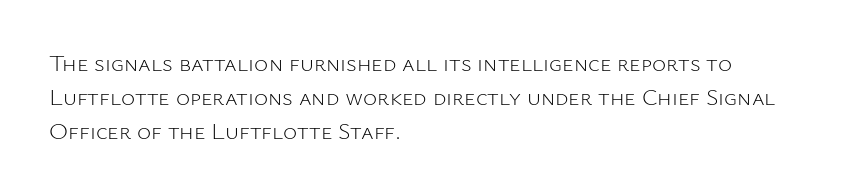
{"italic": "no", "bold": "no", "underline": "no", "align": "left", "line_spacing": "normal", "line_spacing_ratio": 1.41, "letter_spacing": "normal", "letter_spacing_em": 0.0, "glyph_px": 24}
